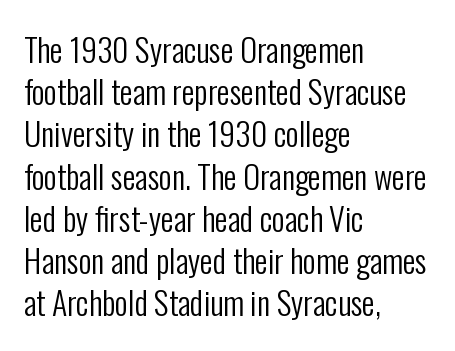
{"serif": "no", "italic": "no", "bold": "no", "weight": "regular", "width": "condensed", "stroke_contrast": "low", "x_height": "medium", "monospaced": "no", "underline": "no", "align": "left", "line_spacing": "normal", "line_spacing_ratio": 1.32, "letter_spacing": "normal", "letter_spacing_em": 0.0, "glyph_px": 32}
